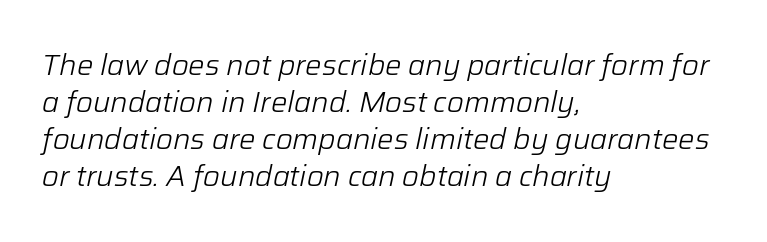
Q: Is the text bold? A: No.
Q: Is the text italic (slanted)? A: Yes, it leans right by about 12 degrees.
Q: Is the text underlined? A: No.
Q: How is the paragraph aligned? A: Left-aligned.
Q: Is the spacing between letters normal or unusually wide? A: Normal.
Q: Is the spacing between lines tight, normal or loose? A: Normal.
Q: Width (condensed, normal, or wide)? A: Normal.
Q: Stroke contrast? A: Low.
Q: x-height? A: Medium.
Q: Monospaced? A: No.
